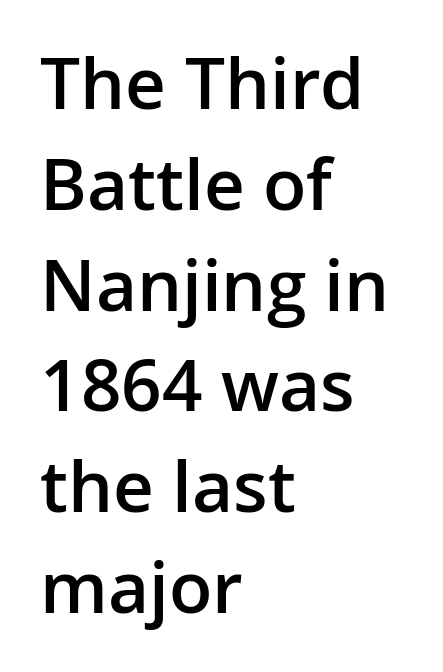
Q: Is the text bold? A: Semi-bold.
Q: Is the text italic (slanted)? A: No, it is upright.
Q: Is the typeface a serif or a sans-serif typeface? A: Sans-serif.
Q: Is the text underlined? A: No.
Q: How is the paragraph aligned? A: Left-aligned.
Q: Is the spacing between letters normal or unusually wide? A: Normal.
Q: Is the spacing between lines tight, normal or loose? A: Normal.
Q: Width (condensed, normal, or wide)? A: Normal.
Q: Stroke contrast? A: Low.
Q: x-height? A: Medium.
Q: Monospaced? A: No.
